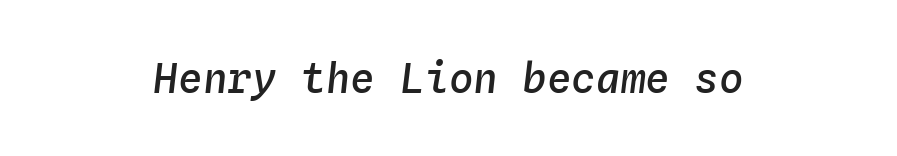
{"italic": "yes", "lean": "right", "slant_degrees": 4, "bold": "semi", "weight": "semibold", "width": "normal", "stroke_contrast": "low", "x_height": "medium", "monospaced": "yes", "underline": "no", "align": "center", "letter_spacing": "normal", "letter_spacing_em": 0.0, "glyph_px": 41}
